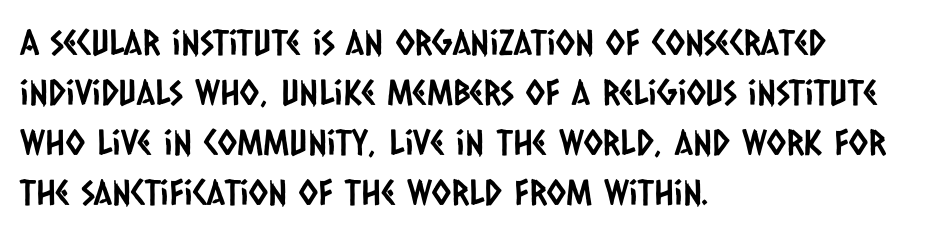
The image shows 35 px condensed sans-serif type; set left-aligned, normal line spacing (1.43x), normal letter spacing, not underlined; low stroke contrast and a large x-height.
